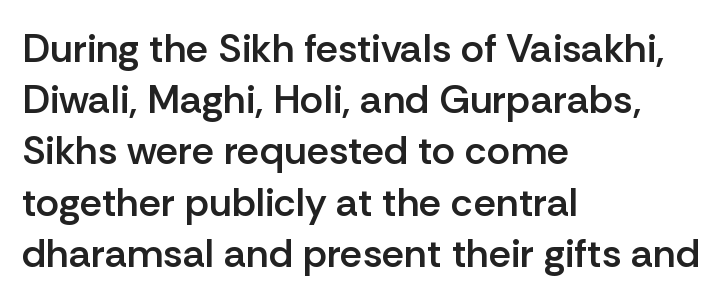
Q: Is the text bold? A: Semi-bold.
Q: Is the text italic (slanted)? A: No, it is upright.
Q: Is the typeface a serif or a sans-serif typeface? A: Sans-serif.
Q: Is the text underlined? A: No.
Q: How is the paragraph aligned? A: Left-aligned.
Q: Is the spacing between letters normal or unusually wide? A: Normal.
Q: Is the spacing between lines tight, normal or loose? A: Normal.
Q: Width (condensed, normal, or wide)? A: Normal.
Q: Stroke contrast? A: Low.
Q: x-height? A: Medium.
Q: Monospaced? A: No.
